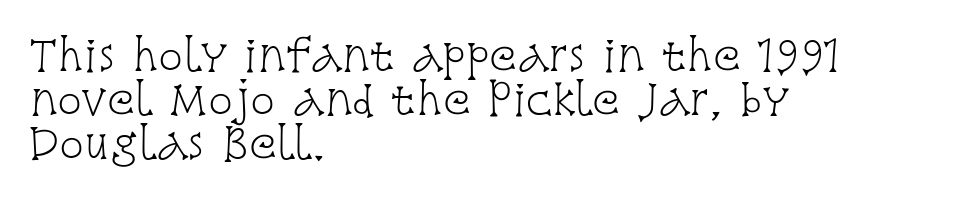
The image shows 41 px light, condensed serif type, upright; set left-aligned, tight line spacing (1.07x), normal letter spacing, not underlined; low stroke contrast and a large x-height.
